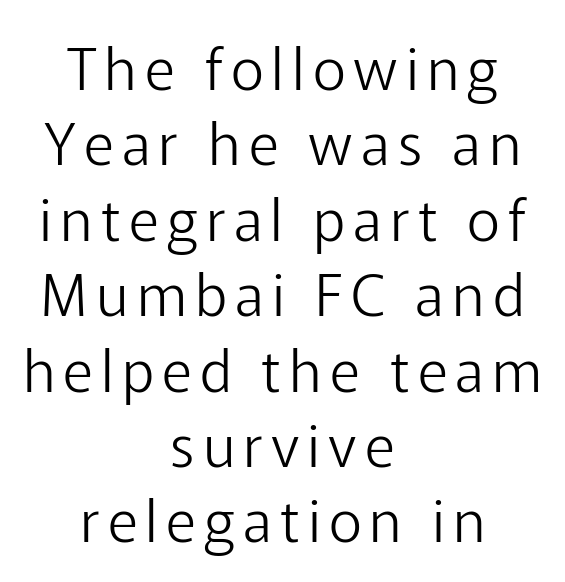
{"serif": "no", "italic": "no", "bold": "no", "weight": "light", "width": "normal", "stroke_contrast": "low", "x_height": "medium", "monospaced": "no", "underline": "no", "align": "center", "line_spacing": "normal", "line_spacing_ratio": 1.3, "glyph_px": 58}
